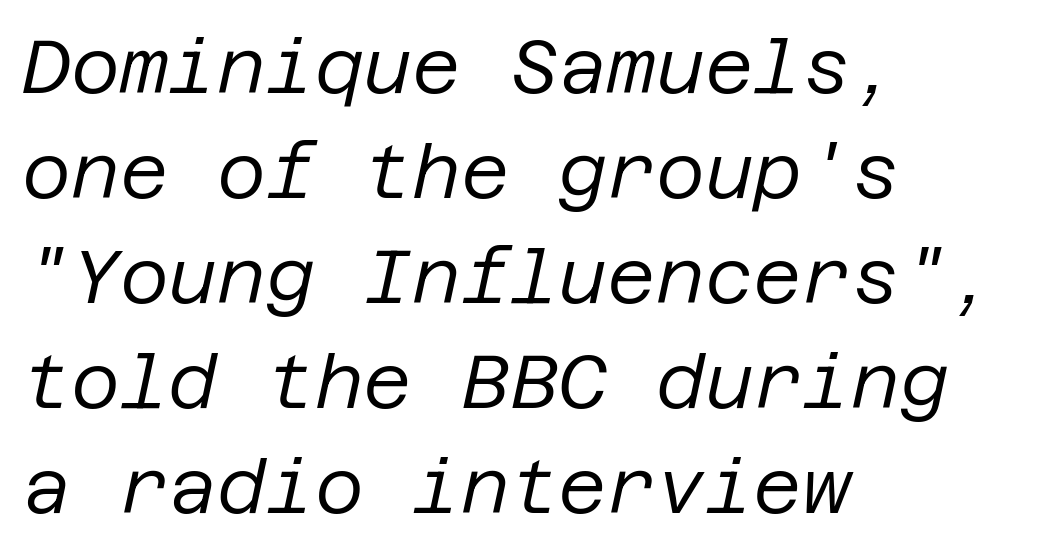
Typeset ragged right — the left edge is the straight one. Think standard paragraph weight, or any step lighter than that. A normal amount of white space separates one row of letters from the next. The gap between lines stays unmarked.
